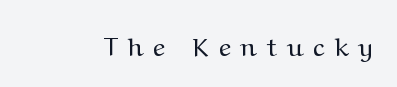
Q: Is the text bold? A: No.
Q: Is the text italic (slanted)? A: No, it is upright.
Q: Is the text underlined? A: No.
Q: Is the spacing between letters normal or unusually wide? A: Unusually wide.
